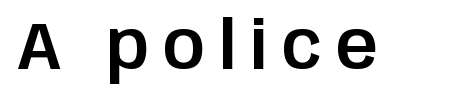
Proportional: the letters do not fall into vertical columns. The tracking jumps out immediately: characters are airy and widely separated. Ascenders rise straight up at ninety degrees. The zone under the glyphs is completely vacant.
